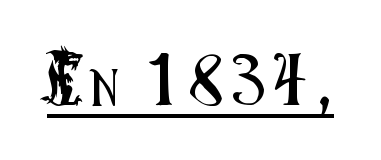
{"serif": "no", "italic": "no", "width": "condensed", "stroke_contrast": "medium", "x_height": "small", "monospaced": "no", "underline": "yes", "glyph_px": 36}
